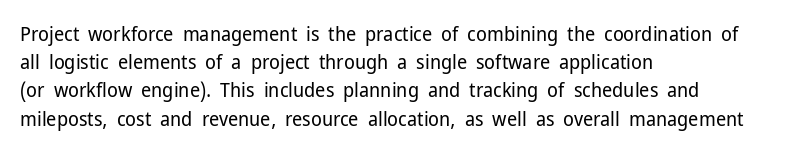
Nobody drew a line under any word here. When letters stand straight like this, we call the style roman or upright. The lines sit at an ordinary, default distance from one another. Summary of weight: not heavy and not bold.
